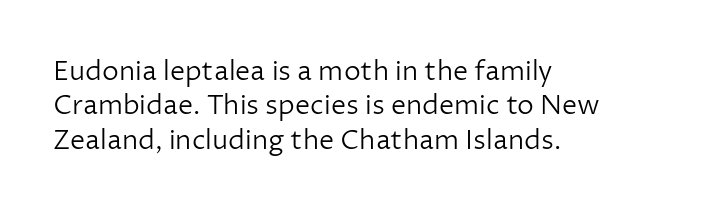
{"italic": "no", "bold": "no", "underline": "no", "align": "left", "line_spacing": "normal", "line_spacing_ratio": 1.27, "letter_spacing": "normal", "letter_spacing_em": 0.0, "glyph_px": 27}
